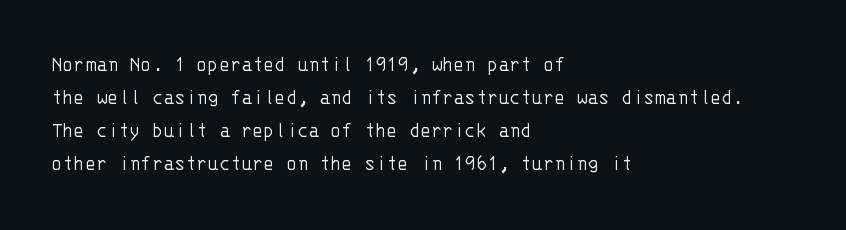
Q: Is the text bold? A: No.
Q: Is the text italic (slanted)? A: No, it is upright.
Q: Is the text underlined? A: No.
Q: How is the paragraph aligned? A: Left-aligned.
Q: Is the spacing between letters normal or unusually wide? A: Normal.
Q: Is the spacing between lines tight, normal or loose? A: Normal.
